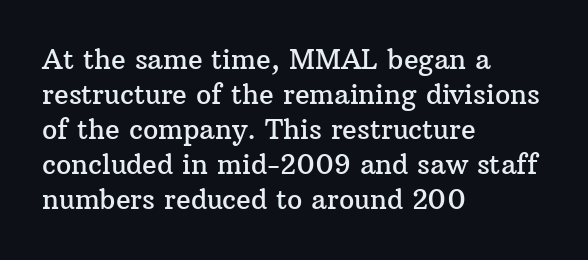
Q: Is the text italic (slanted)? A: No, it is upright.
Q: Is the text underlined? A: No.
Q: How is the paragraph aligned? A: Left-aligned.
Q: Is the spacing between letters normal or unusually wide? A: Normal.
Q: Is the spacing between lines tight, normal or loose? A: Normal.
